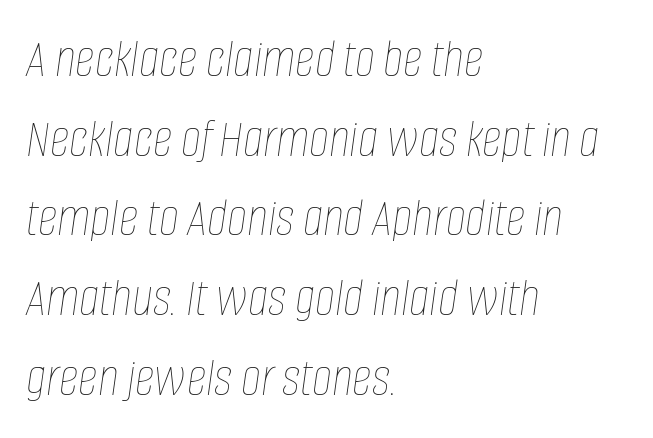
Q: Is the text bold? A: No.
Q: Is the text italic (slanted)? A: Yes, it leans right by about 8 degrees.
Q: Is the text underlined? A: No.
Q: How is the paragraph aligned? A: Left-aligned.
Q: Is the spacing between letters normal or unusually wide? A: Normal.
Q: Is the spacing between lines tight, normal or loose? A: Normal.
Q: Width (condensed, normal, or wide)? A: Condensed.
Q: Stroke contrast? A: Low.
Q: x-height? A: Large.
Q: Monospaced? A: No.
